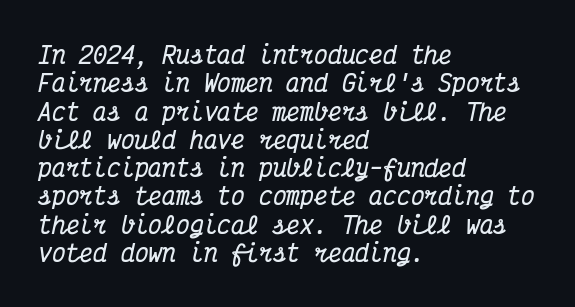
Letters rest on an invisible, unmarked baseline. Notice how the stems are inclined rather than vertical — that's the hallmark of italics. Compared with a centered layout, this one pins lines to the left instead. Caption: bold face, heavy strokes. Words appear dense and cohesive because spacing is normal.
